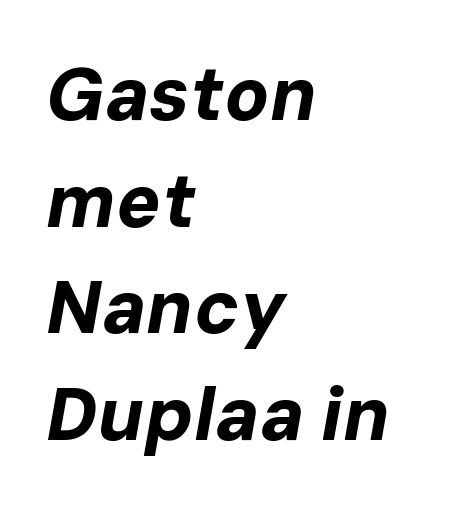
{"italic": "yes", "lean": "right", "slant_degrees": 10, "bold": "yes", "weight": "bold", "width": "normal", "stroke_contrast": "low", "x_height": "medium", "monospaced": "no", "underline": "no", "align": "left", "line_spacing": "normal", "line_spacing_ratio": 1.44, "letter_spacing": "normal", "letter_spacing_em": 0.0, "glyph_px": 74}
